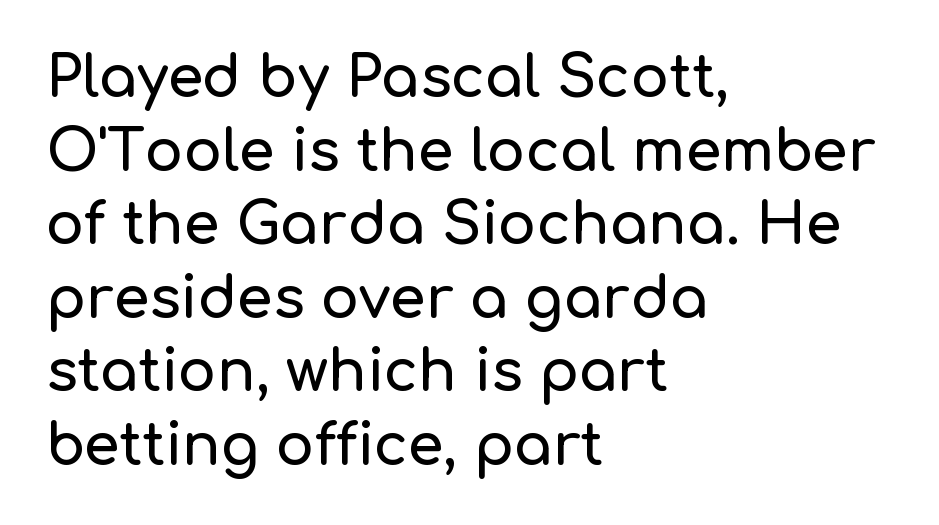
{"serif": "no", "italic": "no", "width": "normal", "stroke_contrast": "low", "x_height": "medium", "monospaced": "no", "underline": "no", "align": "left", "line_spacing": "normal", "line_spacing_ratio": 1.29, "letter_spacing": "normal", "letter_spacing_em": 0.0, "glyph_px": 57}
